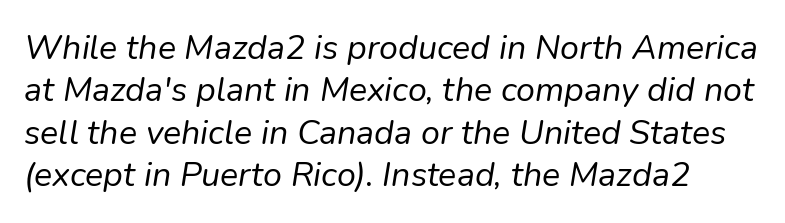
The image shows 34 px regular-weight type, italic (leaning right); set normal line spacing (1.25x), normal letter spacing, not underlined; low stroke contrast and a medium x-height.
